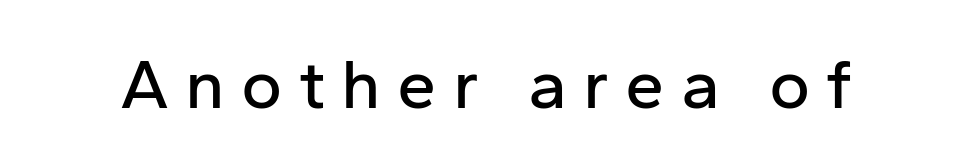
{"serif": "no", "italic": "no", "width": "normal", "stroke_contrast": "low", "x_height": "medium", "monospaced": "no", "underline": "no", "letter_spacing": "wide", "letter_spacing_em": 0.23, "glyph_px": 70}
